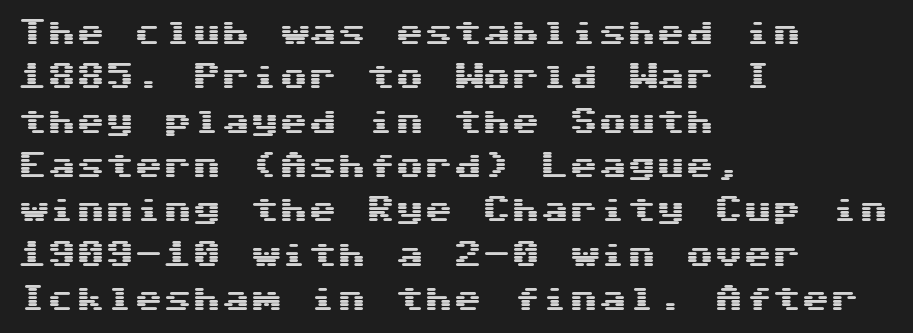
The paragraph shown leans on its left margin. Each letter, wide or thin by design, is forced into the same width here. The area under the type is left untouched. The letterforms sit shoulder to shoulder at normal distance. Italic? Not at all — the glyphs are vertical.
